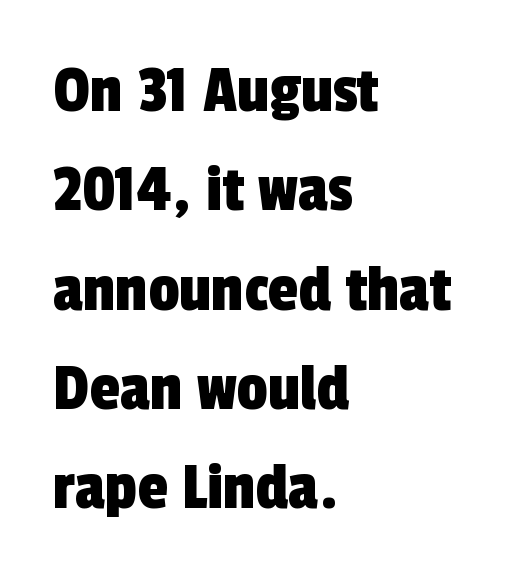
The image shows 69 px condensed sans-serif type; set left-aligned, normal line spacing (1.44x), normal letter spacing, not underlined; a medium x-height.
